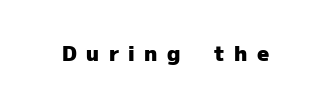
{"italic": "no", "bold": "yes", "underline": "no", "letter_spacing": "wide", "letter_spacing_em": 0.45, "glyph_px": 21}
